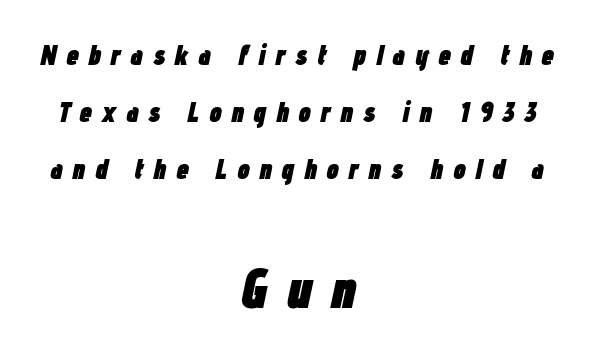
The image shows 56 px heavy, condensed type, italic (leaning right); set centered, loose line spacing (2.04x), unusually wide letter spacing (+0.34 em), not underlined; the second (bottom) block is 2.0x larger; low stroke contrast and a medium x-height.
